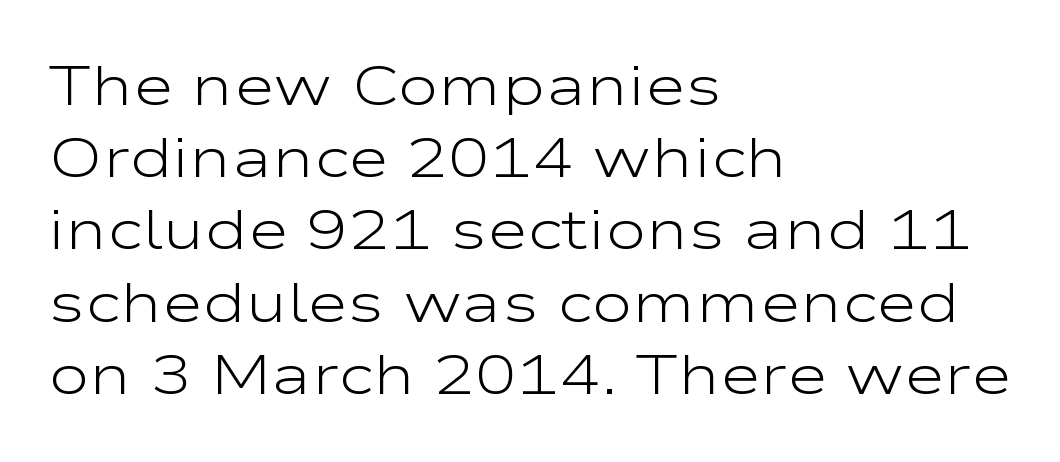
Q: Is the text bold? A: No.
Q: Is the text italic (slanted)? A: No, it is upright.
Q: Is the typeface a serif or a sans-serif typeface? A: Sans-serif.
Q: Is the text underlined? A: No.
Q: How is the paragraph aligned? A: Left-aligned.
Q: Is the spacing between letters normal or unusually wide? A: Normal.
Q: Is the spacing between lines tight, normal or loose? A: Normal.
Q: Width (condensed, normal, or wide)? A: Wide.
Q: Stroke contrast? A: Low.
Q: x-height? A: Medium.
Q: Monospaced? A: No.
